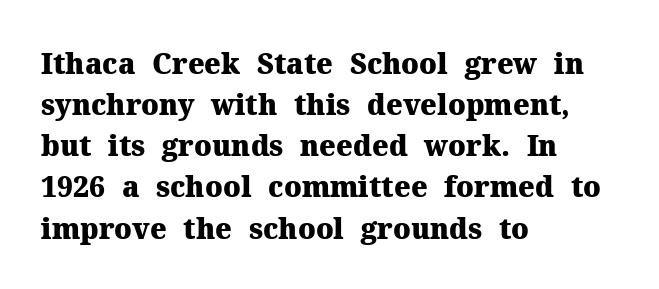
{"serif": "yes", "italic": "no", "bold": "yes", "weight": "heavy", "width": "normal", "stroke_contrast": "medium", "x_height": "medium", "monospaced": "no", "underline": "no", "align": "left", "line_spacing": "normal", "line_spacing_ratio": 1.47, "letter_spacing": "normal", "letter_spacing_em": 0.0, "glyph_px": 28}
